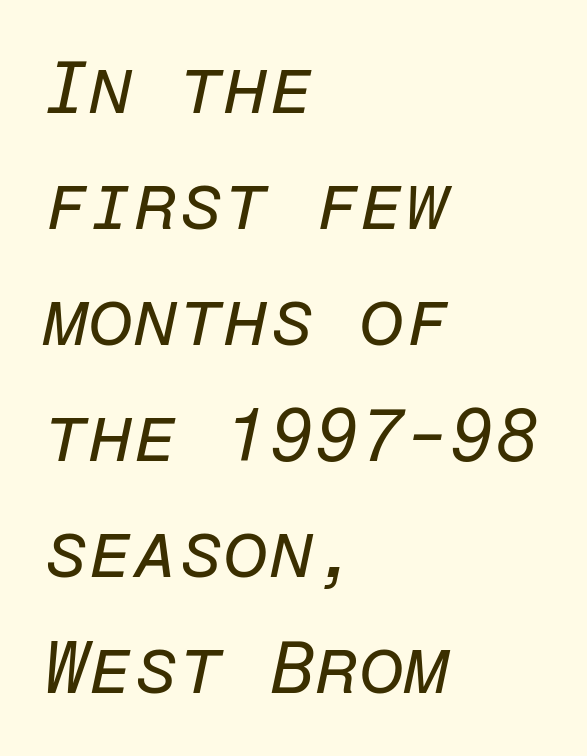
Quick note: italic. The strokes carry an ordinary text weight at most. The rag falls on the right side of this text block. Here the glyphs are tracked normally, forming tight word shapes. Every character here occupies the same horizontal width, giving the sample a typewriter-like rhythm. Letters rest on an invisible, unmarked baseline.
